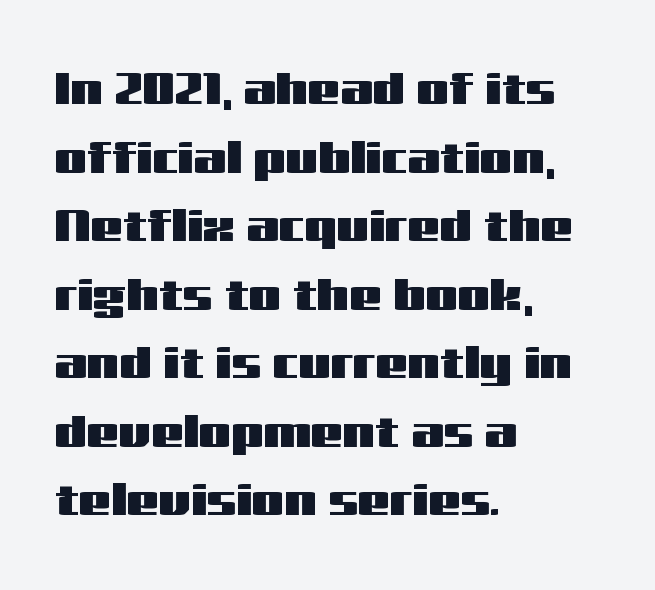
Q: Is the text italic (slanted)? A: No, it is upright.
Q: Is the typeface a serif or a sans-serif typeface? A: Sans-serif.
Q: Is the text underlined? A: No.
Q: How is the paragraph aligned? A: Left-aligned.
Q: Is the spacing between letters normal or unusually wide? A: Normal.
Q: Is the spacing between lines tight, normal or loose? A: Normal.
Q: Width (condensed, normal, or wide)? A: Wide.
Q: Stroke contrast? A: Medium.
Q: x-height? A: Medium.
Q: Monospaced? A: No.
